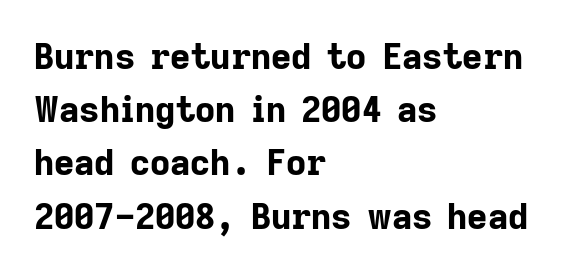
No word sits above an underline. Tall strokes in this sample are plumb rather than angled. Does the copy run flush right? No — it runs flush left. Line spacing here is normal. Students, this is bold: see how much ink each stroke carries.
